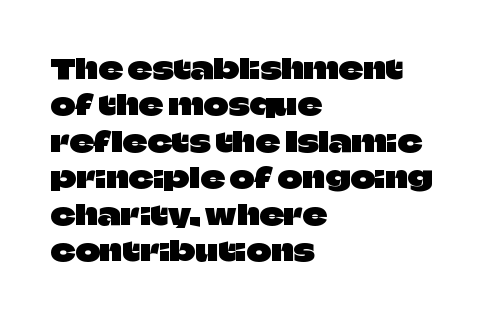
Q: Is the text italic (slanted)? A: No, it is upright.
Q: Is the text underlined? A: No.
Q: How is the paragraph aligned? A: Left-aligned.
Q: Is the spacing between letters normal or unusually wide? A: Normal.
Q: Is the spacing between lines tight, normal or loose? A: Normal.
